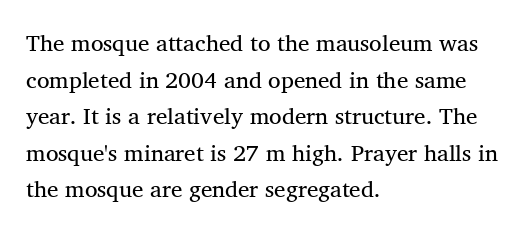
Notice how descenders clear the ascenders below comfortably — that's standard leading. Heft: none added — not bold. Posture: upright roman. The tracking reads as untouched default to a designer's eye. If you drew a ruler down the left edge, every line would touch it.
